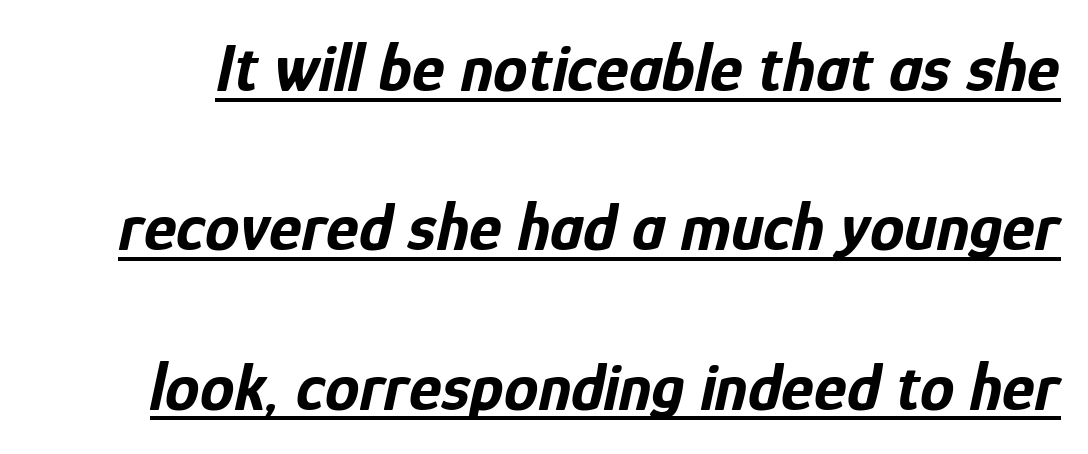
{"italic": "yes", "lean": "right", "slant_degrees": 12, "bold": "yes", "weight": "bold", "width": "condensed", "stroke_contrast": "low", "x_height": "medium", "monospaced": "no", "underline": "yes", "line_spacing": "loose", "line_spacing_ratio": 2.31, "letter_spacing": "normal", "letter_spacing_em": 0.0, "glyph_px": 69}
